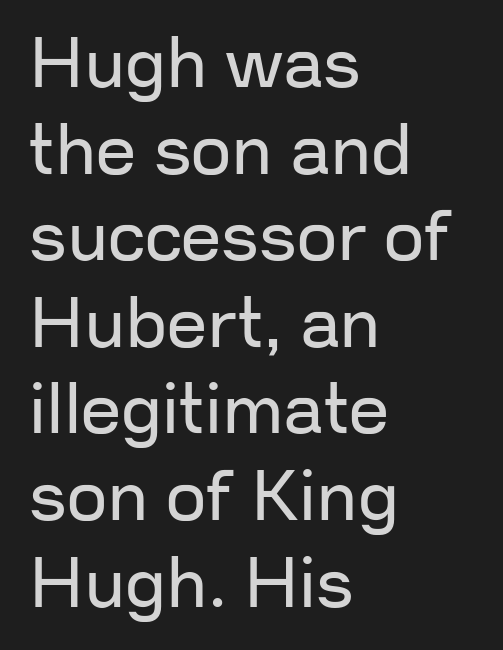
Compared with a typical body face, this is equally light or lighter still. Leftover space on each line is placed entirely after the last word. The baseline area is clear. Is this a sans? Yes — the strokes have no serifs. These lines are rendered in a variable-pitch font.
